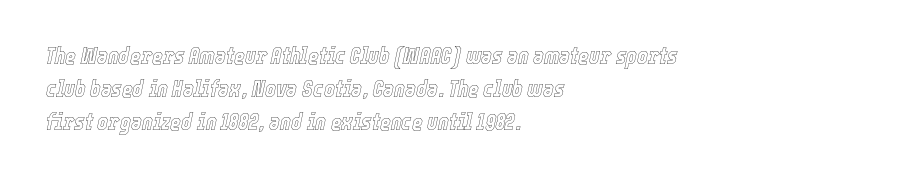
Slanted lettering throughout. The passage shown has conventional tracking throughout. The vertical gap from one line to the next is medium. No word sits above an underline. The typesetter chose a ragged-right arrangement here.
